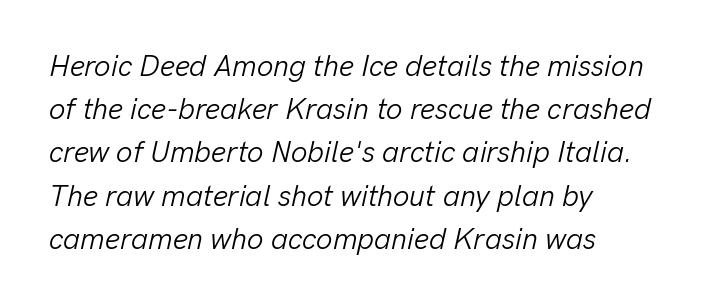
Q: Is the text bold? A: No.
Q: Is the text italic (slanted)? A: Yes, it leans right by about 13 degrees.
Q: Is the text underlined? A: No.
Q: How is the paragraph aligned? A: Left-aligned.
Q: Is the spacing between letters normal or unusually wide? A: Normal.
Q: Is the spacing between lines tight, normal or loose? A: Normal.
Q: Width (condensed, normal, or wide)? A: Normal.
Q: Stroke contrast? A: Low.
Q: x-height? A: Medium.
Q: Monospaced? A: No.
